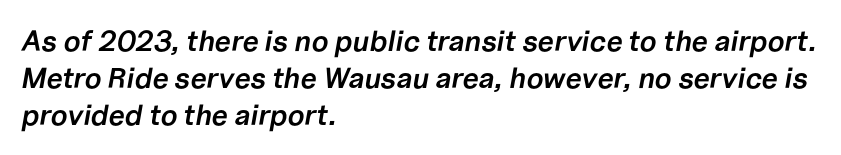
{"italic": "yes", "lean": "right", "slant_degrees": 10, "bold": "semi", "weight": "semibold", "width": "normal", "stroke_contrast": "low", "x_height": "medium", "monospaced": "no", "underline": "no", "align": "left", "line_spacing": "normal", "line_spacing_ratio": 1.27, "letter_spacing": "normal", "letter_spacing_em": 0.0, "glyph_px": 29}
